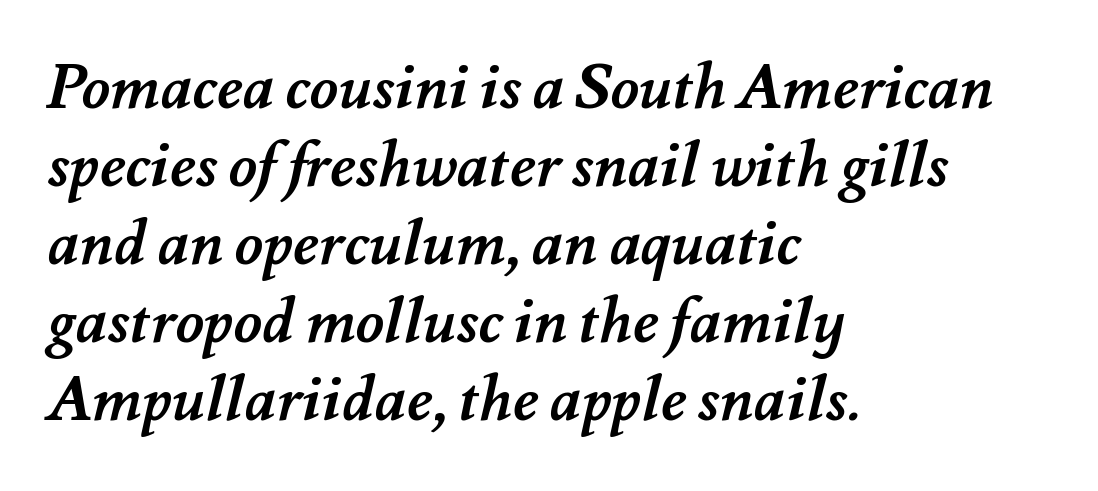
Compared with a centered layout, this one pins lines to the left instead. The passage shown has conventional tracking throughout. Think of a printed novel: that variable character pitch is what you see here. Leading: standard. The characters look thick and weighty, a clear bold.
